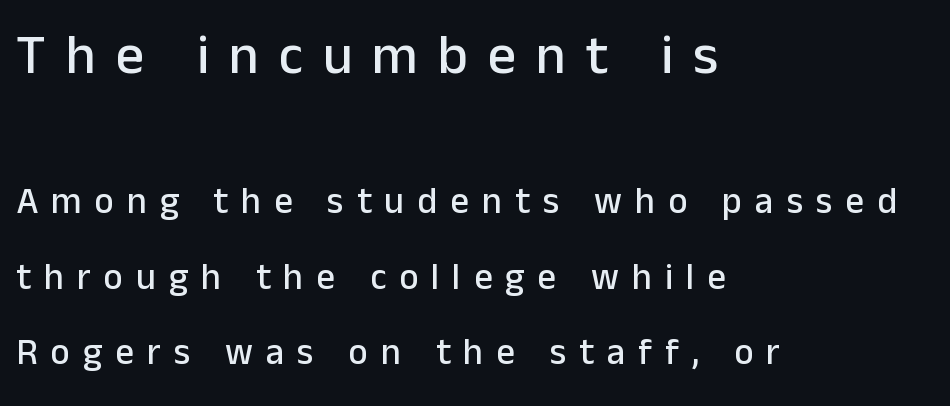
{"serif": "no", "italic": "no", "width": "normal", "stroke_contrast": "low", "x_height": "medium", "monospaced": "no", "underline": "no", "align": "left", "line_spacing": "loose", "line_spacing_ratio": 2.04, "letter_spacing": "wide", "letter_spacing_em": 0.35, "larger_block": "first", "size_ratio": 1.51, "glyph_px": 56}
